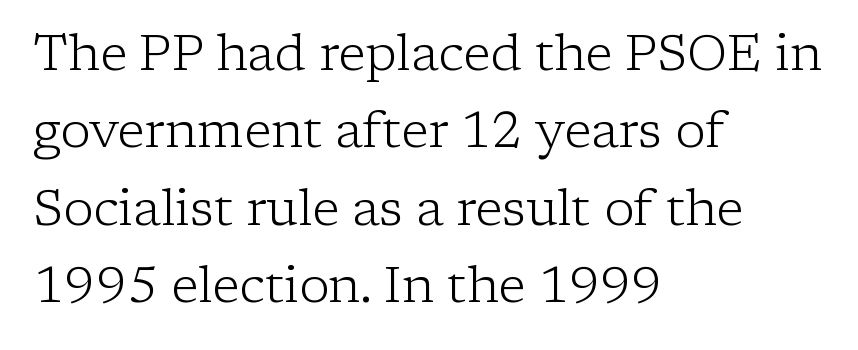
The image shows 50 px light serif type, upright; set left-aligned, normal line spacing (1.55x), normal letter spacing, not underlined; low stroke contrast and a medium x-height.
